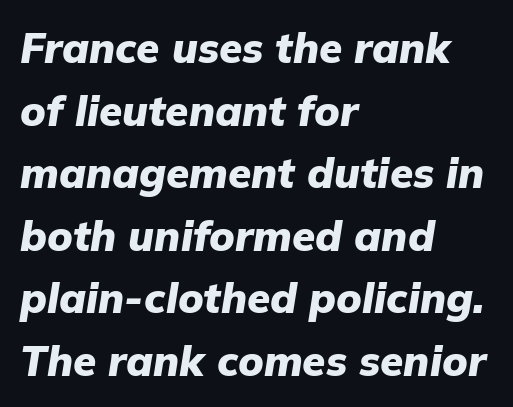
Vertically, the passage feels balanced, rows spaced as you'd expect. Think of a printed novel: that variable character pitch is what you see here. The zone under the glyphs is completely vacant. Heavy, bold letterforms.
